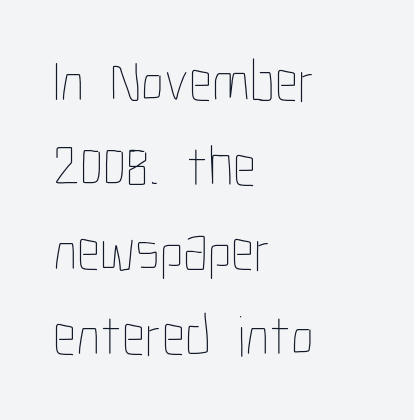
The image shows 58 px thin, condensed type, upright; set left-aligned, normal line spacing (1.46x), normal letter spacing, not underlined; low stroke contrast and a medium x-height.
